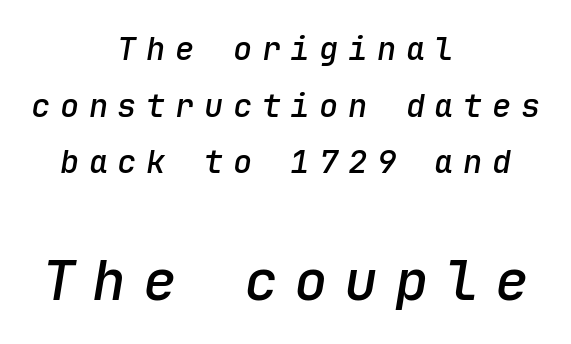
{"italic": "yes", "lean": "right", "slant_degrees": 9, "bold": "semi", "weight": "semibold", "width": "normal", "stroke_contrast": "low", "x_height": "medium", "monospaced": "yes", "underline": "no", "align": "center", "line_spacing_ratio": 1.77, "letter_spacing": "wide", "letter_spacing_em": 0.3, "larger_block": "second", "size_ratio": 1.75, "glyph_px": 56}
